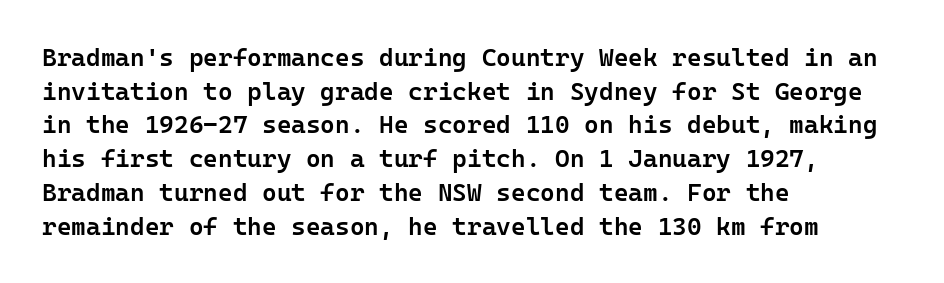
Is there any slant? The stems are plumb. Only glyphs here, with clear space below each row. A fair bit of extra ink — the face is semibold, not bold. Honestly, the row spacing looks completely unremarkable. These lines stack with their left ends in a neat column.
